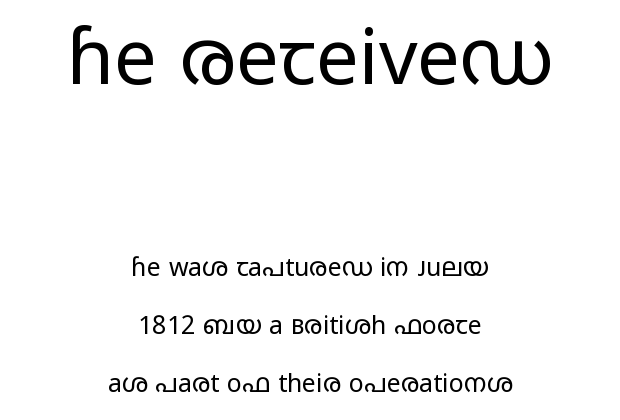
The image shows 76 px regular-weight, wide sans-serif type, upright; set centered, loose line spacing (2.31x), normal letter spacing, not underlined; the first (top) block is 3.04x larger; low stroke contrast and a medium x-height.
